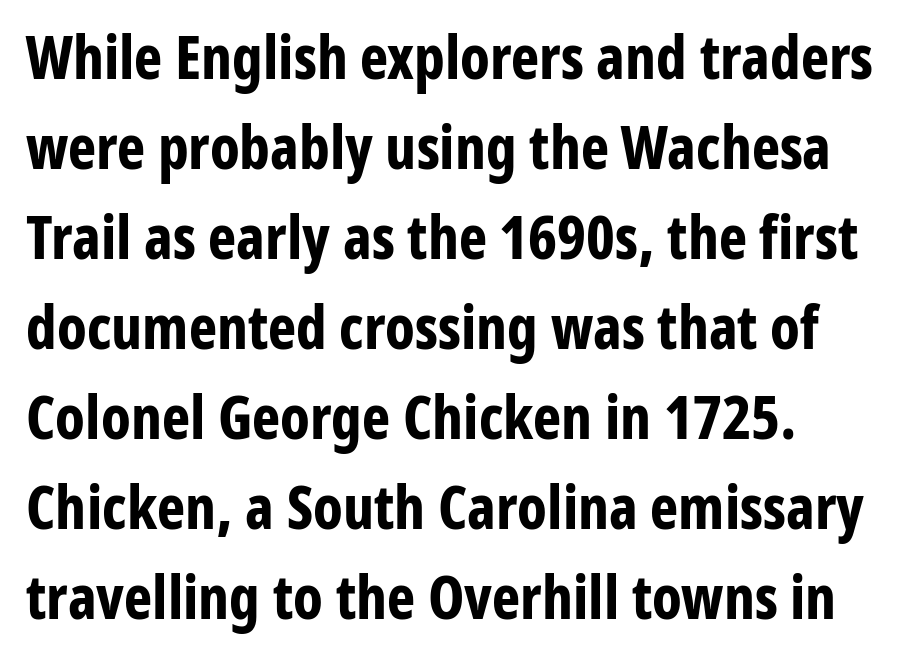
You'd pick this weight for a headline — it's a proper bold. Unlike italic type, these characters show no tilt at all. The rendering keeps characters at their native spacing. Are there feet on the stems? There aren't — it's a sans. Quick note: underline off.
